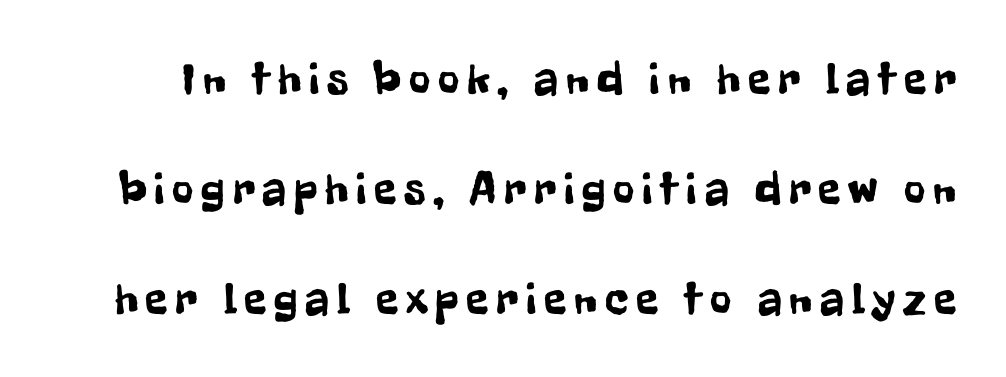
The image shows 46 px condensed sans-serif type, upright; set loose line spacing (2.39x), not underlined; low stroke contrast and a medium x-height.
